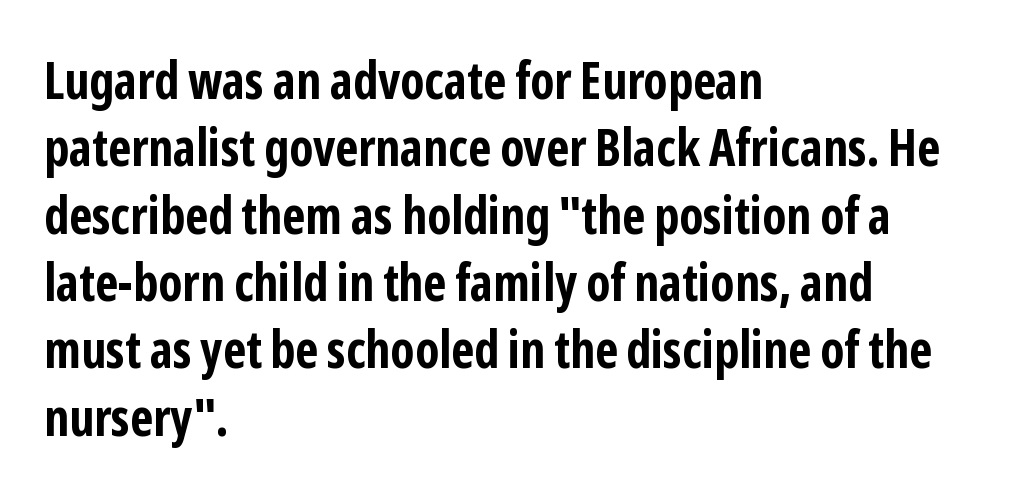
The image shows 51 px bold, condensed sans-serif type, upright; set left-aligned, normal line spacing (1.32x), normal letter spacing, not underlined; low stroke contrast and a medium x-height.
